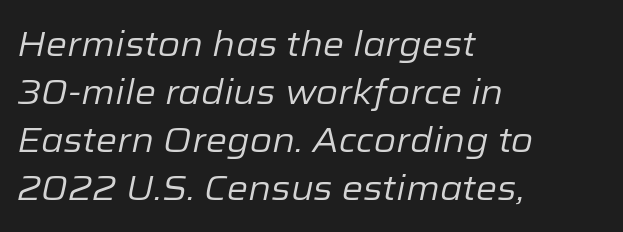
The image shows 34 px regular-weight type, italic (leaning right); set left-aligned, normal line spacing (1.41x), normal letter spacing, not underlined; low stroke contrast and a medium x-height.
